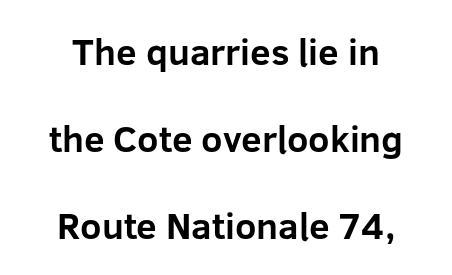
Q: Is the text bold? A: Yes.
Q: Is the text italic (slanted)? A: No, it is upright.
Q: Is the typeface a serif or a sans-serif typeface? A: Sans-serif.
Q: Is the text underlined? A: No.
Q: How is the paragraph aligned? A: Centered.
Q: Is the spacing between letters normal or unusually wide? A: Normal.
Q: Is the spacing between lines tight, normal or loose? A: Loose.
Q: Width (condensed, normal, or wide)? A: Normal.
Q: Stroke contrast? A: Low.
Q: x-height? A: Medium.
Q: Monospaced? A: No.
